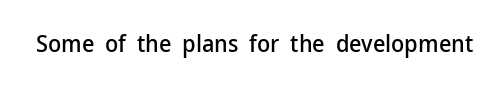
{"italic": "no", "underline": "no", "letter_spacing": "normal", "letter_spacing_em": 0.0, "glyph_px": 24}
